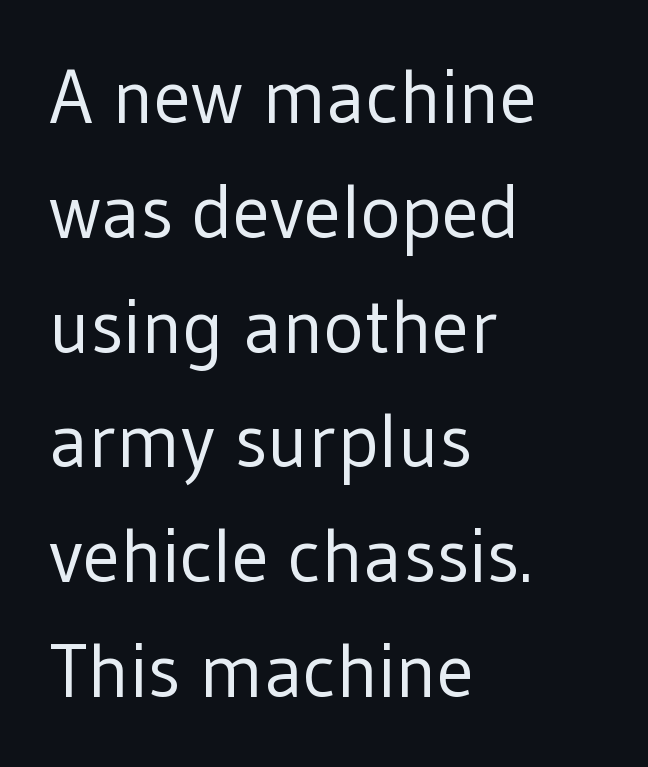
{"serif": "no", "italic": "no", "bold": "no", "weight": "regular", "width": "normal", "stroke_contrast": "low", "x_height": "medium", "monospaced": "no", "underline": "no", "align": "left", "line_spacing": "normal", "line_spacing_ratio": 1.51, "letter_spacing": "normal", "letter_spacing_em": 0.0, "glyph_px": 76}
